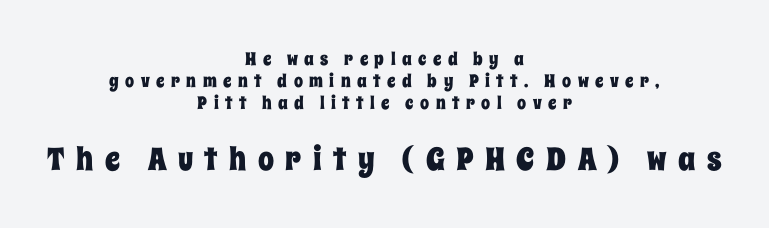
Q: Is the text italic (slanted)? A: No, it is upright.
Q: Is the text underlined? A: No.
Q: How is the paragraph aligned? A: Centered.
Q: Is the spacing between letters normal or unusually wide? A: Unusually wide.
Q: Which block of text is set in a larger size, the first (top) or the second (bottom)? A: The second (bottom) one.
Q: Width (condensed, normal, or wide)? A: Condensed.
Q: Stroke contrast? A: Low.
Q: x-height? A: Large.
Q: Monospaced? A: No.
